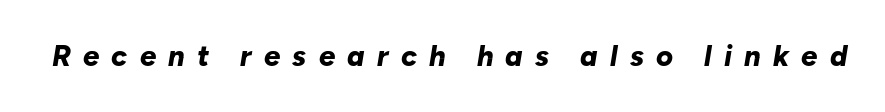
Q: Is the text bold? A: Yes.
Q: Is the text italic (slanted)? A: Yes, it leans right by about 10 degrees.
Q: Is the text underlined? A: No.
Q: Is the spacing between letters normal or unusually wide? A: Unusually wide.
Q: Width (condensed, normal, or wide)? A: Normal.
Q: Stroke contrast? A: Low.
Q: x-height? A: Medium.
Q: Monospaced? A: No.
